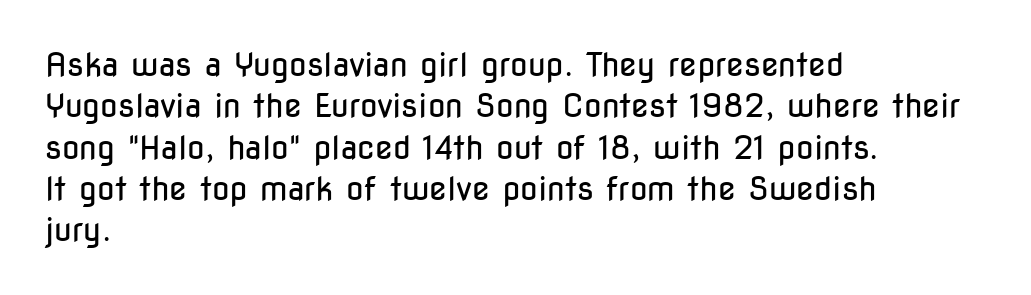
The image shows 32 px regular-weight, condensed sans-serif type, upright; set left-aligned, normal line spacing (1.29x), normal letter spacing, not underlined; low stroke contrast and a medium x-height.
